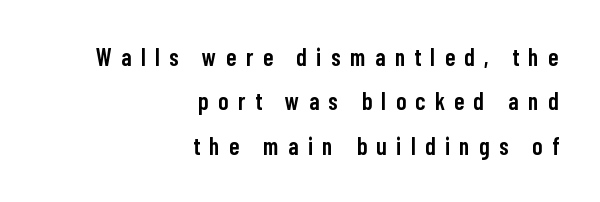
{"italic": "no", "bold": "semi", "underline": "no", "align": "right", "line_spacing_ratio": 1.85, "letter_spacing": "wide", "letter_spacing_em": 0.4, "glyph_px": 24}
